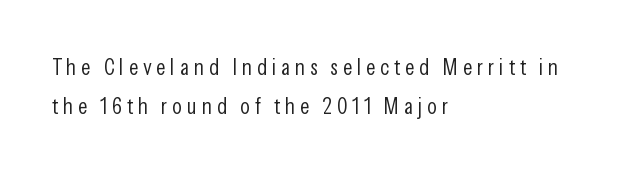
{"italic": "no", "bold": "no", "underline": "no", "align": "left", "line_spacing": "normal", "line_spacing_ratio": 1.69, "letter_spacing": "wide", "letter_spacing_em": 0.21, "glyph_px": 23}
